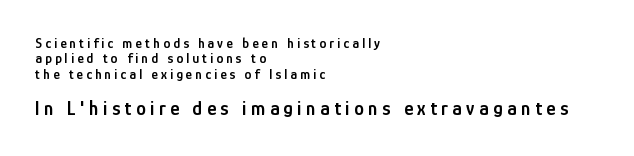
Does the weight exceed regular? Yes, but only to semibold. Summary of vertical rhythm: compact, with narrow interline spacing. The setting favours the left margin, as ordinary paragraphs usually do. Caption: expanded tracking, letters set apart.
